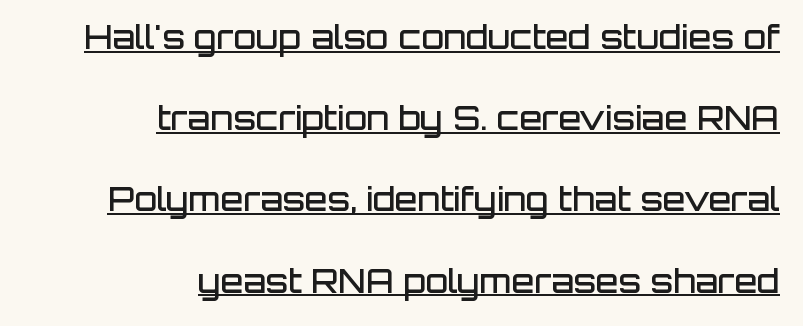
The image shows 33 px semibold sans-serif type, upright; set right-aligned, loose line spacing (2.46x), normal letter spacing, underlined; low stroke contrast and a large x-height.
